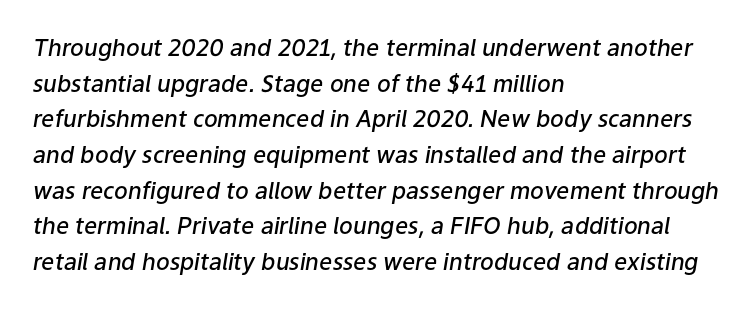
Q: Is the text bold? A: Semi-bold.
Q: Is the text italic (slanted)? A: Yes, it leans right by about 9 degrees.
Q: Is the text underlined? A: No.
Q: How is the paragraph aligned? A: Left-aligned.
Q: Is the spacing between letters normal or unusually wide? A: Normal.
Q: Is the spacing between lines tight, normal or loose? A: Normal.
